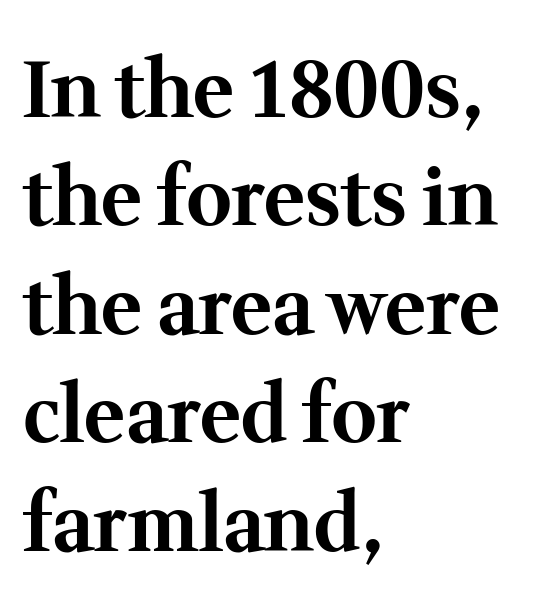
Q: Is the text bold? A: Yes.
Q: Is the text italic (slanted)? A: No, it is upright.
Q: Is the typeface a serif or a sans-serif typeface? A: Serif.
Q: Is the text underlined? A: No.
Q: How is the paragraph aligned? A: Left-aligned.
Q: Is the spacing between letters normal or unusually wide? A: Normal.
Q: Is the spacing between lines tight, normal or loose? A: Normal.
Q: Width (condensed, normal, or wide)? A: Normal.
Q: Stroke contrast? A: Medium.
Q: x-height? A: Medium.
Q: Monospaced? A: No.
